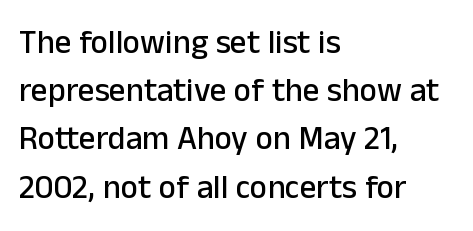
This sample keeps an unexceptional amount of space between lines. This sample is left-justified, so line endings fall wherever the words run out. If you drew a line through each stem, it would be perfectly vertical. Are there feet on the stems? There aren't — it's a sans.
